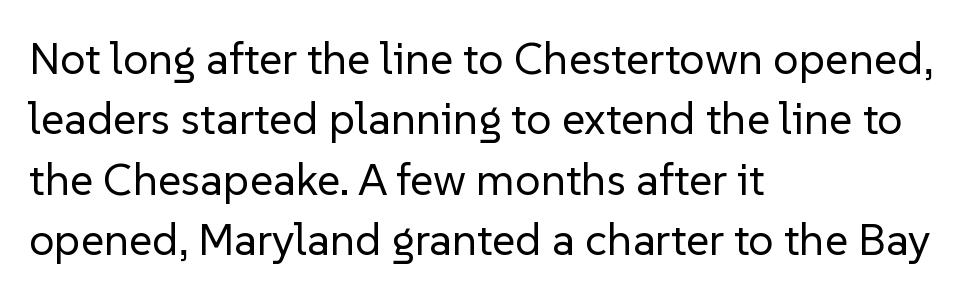
{"serif": "no", "italic": "no", "bold": "no", "weight": "regular", "width": "normal", "stroke_contrast": "low", "x_height": "medium", "monospaced": "no", "underline": "no", "align": "left", "line_spacing": "normal", "line_spacing_ratio": 1.34, "letter_spacing": "normal", "letter_spacing_em": 0.0, "glyph_px": 45}
